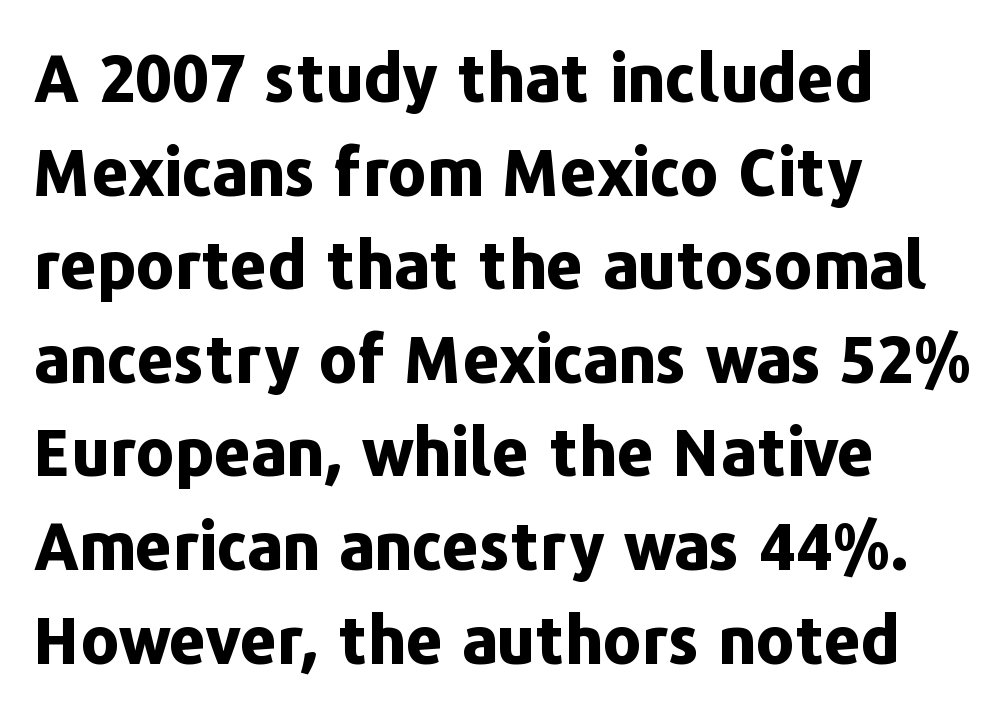
{"serif": "no", "italic": "no", "bold": "yes", "weight": "bold", "width": "normal", "stroke_contrast": "low", "x_height": "medium", "monospaced": "no", "underline": "no", "align": "left", "line_spacing": "normal", "line_spacing_ratio": 1.44, "letter_spacing": "normal", "letter_spacing_em": 0.0, "glyph_px": 65}
